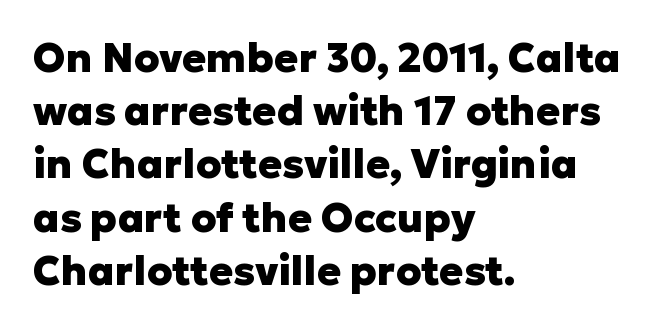
Q: Is the text bold? A: Yes.
Q: Is the text italic (slanted)? A: No, it is upright.
Q: Is the typeface a serif or a sans-serif typeface? A: Sans-serif.
Q: Is the text underlined? A: No.
Q: How is the paragraph aligned? A: Left-aligned.
Q: Is the spacing between letters normal or unusually wide? A: Normal.
Q: Is the spacing between lines tight, normal or loose? A: Normal.
Q: Width (condensed, normal, or wide)? A: Normal.
Q: Stroke contrast? A: Low.
Q: x-height? A: Medium.
Q: Monospaced? A: No.
